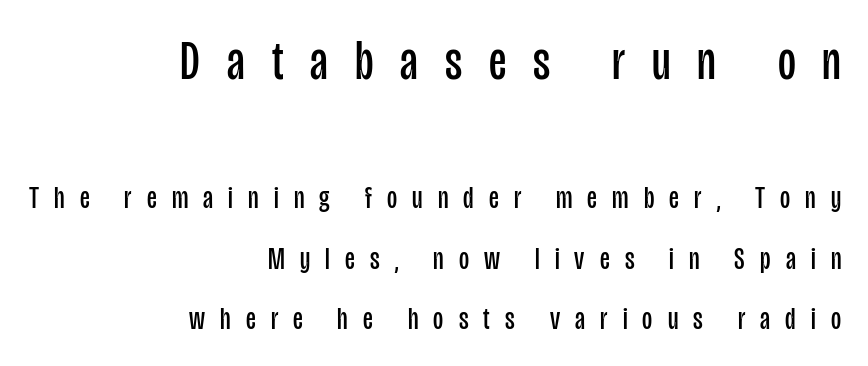
A typesetter would label this face a sans. These lines have a slow, spaced-out rhythm from letter to letter. Typeset ragged left — the right edge is the straight one. Glance below the letters and you will spot only blank space. No heavy texture on the line: the type isn't bold. The letters advance in unequal steps, a hallmark of proportional type.
